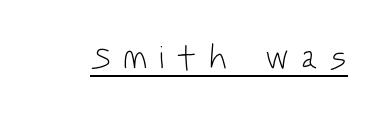
The image shows 34 px light, condensed sans-serif type, upright; set unusually wide letter spacing (+0.34 em), underlined; low stroke contrast and a large x-height.
